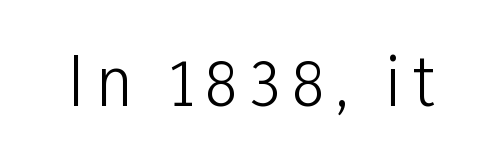
The image shows 65 px light, condensed sans-serif type, upright; set not underlined; low stroke contrast and a medium x-height.
